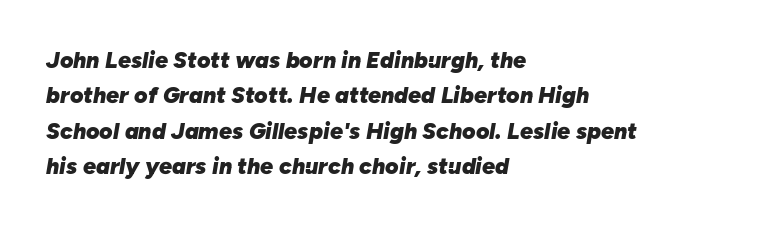
Q: Is the text bold? A: Yes.
Q: Is the text italic (slanted)? A: Yes, it leans right by about 10 degrees.
Q: Is the text underlined? A: No.
Q: How is the paragraph aligned? A: Left-aligned.
Q: Is the spacing between letters normal or unusually wide? A: Normal.
Q: Is the spacing between lines tight, normal or loose? A: Normal.
